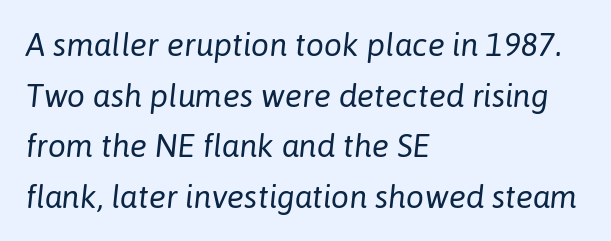
Q: Is the text bold? A: No.
Q: Is the text italic (slanted)? A: Yes, it leans right by about 6 degrees.
Q: Is the text underlined? A: No.
Q: How is the paragraph aligned? A: Left-aligned.
Q: Is the spacing between letters normal or unusually wide? A: Normal.
Q: Is the spacing between lines tight, normal or loose? A: Normal.
Q: Width (condensed, normal, or wide)? A: Normal.
Q: Stroke contrast? A: Low.
Q: x-height? A: Medium.
Q: Monospaced? A: No.
